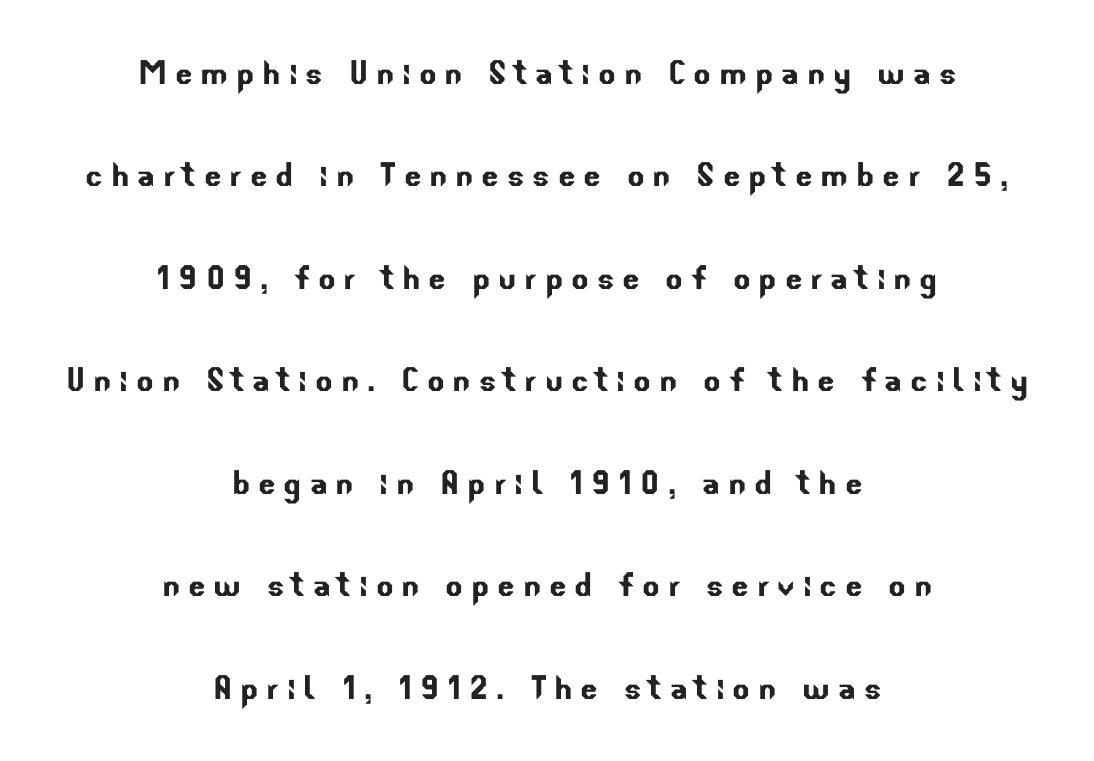
Q: Is the typeface a serif or a sans-serif typeface? A: Sans-serif.
Q: Is the text underlined? A: No.
Q: How is the paragraph aligned? A: Centered.
Q: Is the spacing between lines tight, normal or loose? A: Loose.
Q: Width (condensed, normal, or wide)? A: Normal.
Q: Stroke contrast? A: Low.
Q: x-height? A: Small.
Q: Monospaced? A: No.
